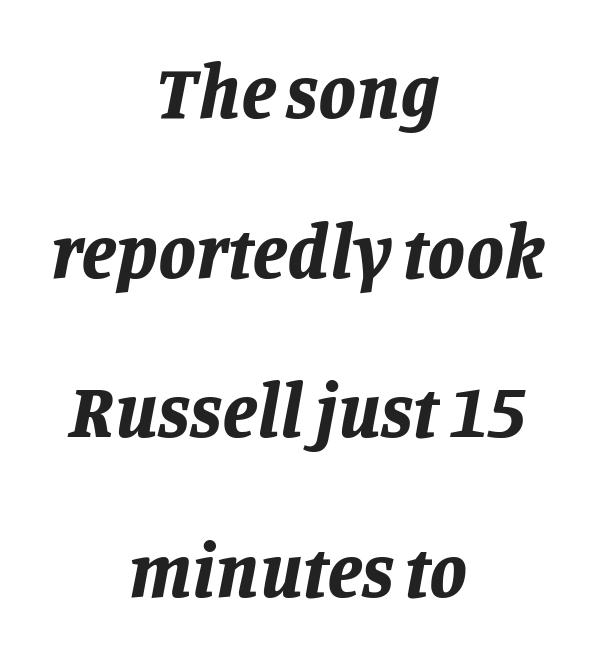
{"italic": "yes", "lean": "right", "slant_degrees": 11, "bold": "yes", "weight": "bold", "width": "normal", "stroke_contrast": "low", "x_height": "large", "monospaced": "no", "underline": "no", "align": "center", "line_spacing": "loose", "line_spacing_ratio": 2.1, "letter_spacing": "normal", "letter_spacing_em": 0.0, "glyph_px": 76}
